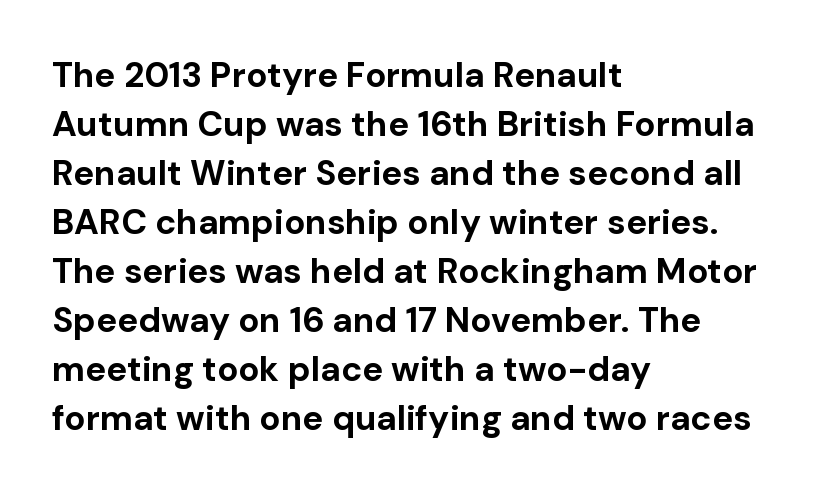
{"serif": "no", "italic": "no", "bold": "yes", "weight": "bold", "width": "normal", "stroke_contrast": "low", "x_height": "medium", "monospaced": "no", "underline": "no", "align": "left", "line_spacing": "normal", "line_spacing_ratio": 1.4, "letter_spacing": "normal", "letter_spacing_em": 0.0, "glyph_px": 35}
